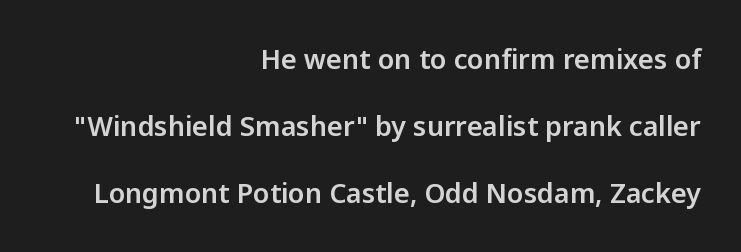
Q: Is the text italic (slanted)? A: No, it is upright.
Q: Is the text underlined? A: No.
Q: How is the paragraph aligned? A: Right-aligned.
Q: Is the spacing between letters normal or unusually wide? A: Normal.
Q: Is the spacing between lines tight, normal or loose? A: Loose.
